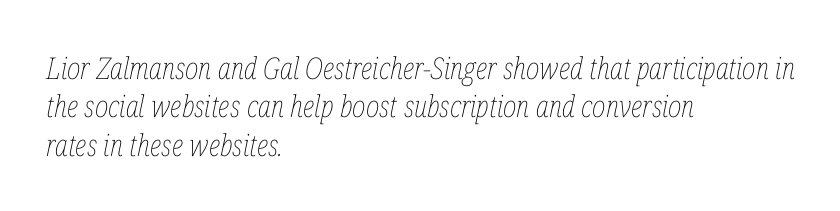
The foot of each line stays bare and open. Glyph-to-glyph distance matches everyday printed text. The characters are drawn with everyday or finer stroke widths. The letters are slanted; this is an italic face.
